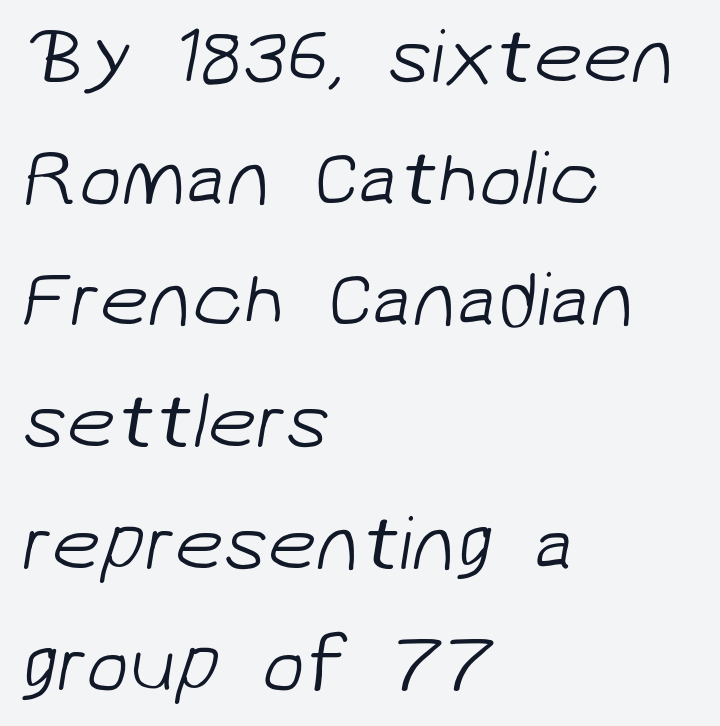
{"serif": "no", "bold": "no", "weight": "light", "width": "normal", "stroke_contrast": "low", "x_height": "medium", "monospaced": "no", "underline": "no", "align": "left", "line_spacing": "normal", "line_spacing_ratio": 1.56, "letter_spacing": "normal", "letter_spacing_em": 0.0, "glyph_px": 78}
